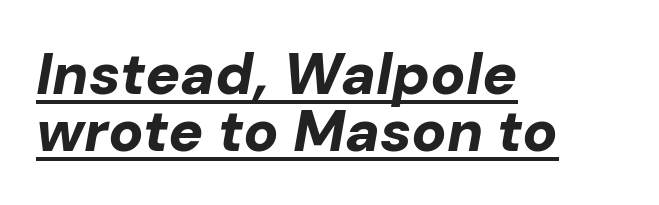
Q: Is the text bold? A: Yes.
Q: Is the text italic (slanted)? A: Yes, it leans right by about 10 degrees.
Q: Is the text underlined? A: Yes.
Q: How is the paragraph aligned? A: Left-aligned.
Q: Is the spacing between letters normal or unusually wide? A: Normal.
Q: Is the spacing between lines tight, normal or loose? A: Tight.
Q: Width (condensed, normal, or wide)? A: Normal.
Q: Stroke contrast? A: Low.
Q: x-height? A: Medium.
Q: Monospaced? A: No.
